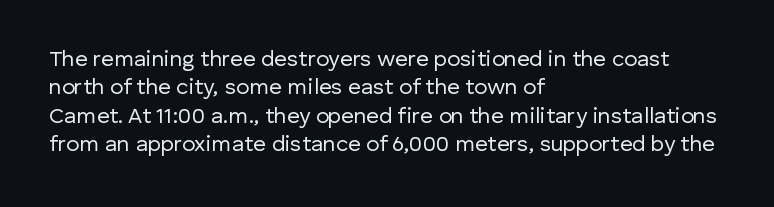
Q: Is the text bold? A: No.
Q: Is the text italic (slanted)? A: No, it is upright.
Q: Is the text underlined? A: No.
Q: How is the paragraph aligned? A: Left-aligned.
Q: Is the spacing between letters normal or unusually wide? A: Normal.
Q: Is the spacing between lines tight, normal or loose? A: Normal.
